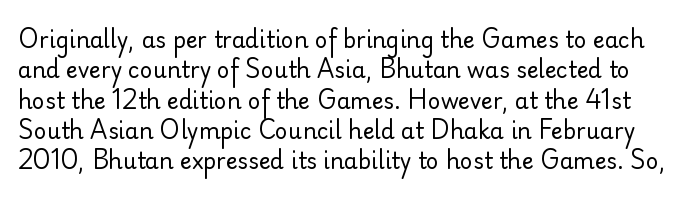
Unlike italic type, these characters show no tilt at all. The passage shown stacks its lines at a standard gap. Weight: not bold — regular or lighter. The gap between lines stays unmarked.
